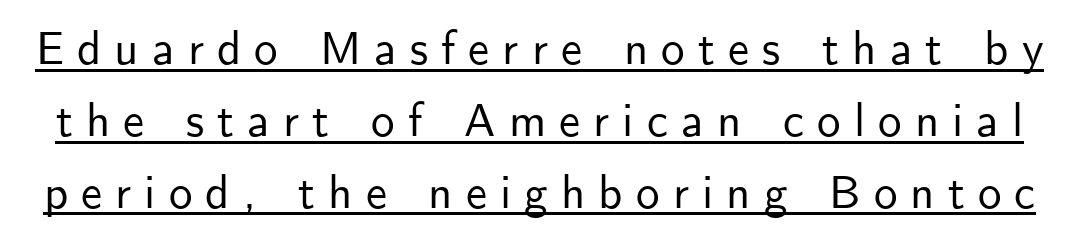
Note the varied advance widths — an 'i' is clearly narrower than an 'm'. Check the space under the baseline: a stroke is drawn there. Reading down the column, the eye jumps a familiar distance to each next line. Caption: expanded tracking, letters set apart. Serif or sans? Sans — the stroke terminals are bare.
